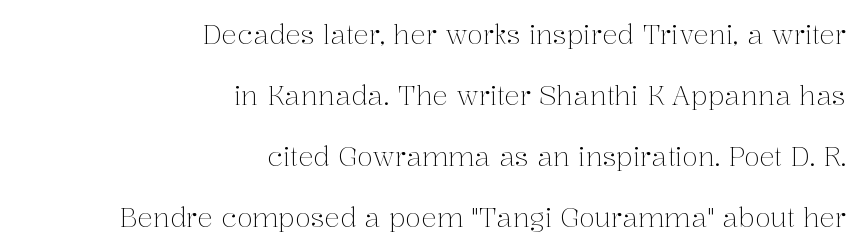
The image shows 26 px text type, upright; set right-aligned, loose line spacing (2.35x), normal letter spacing, not underlined.
